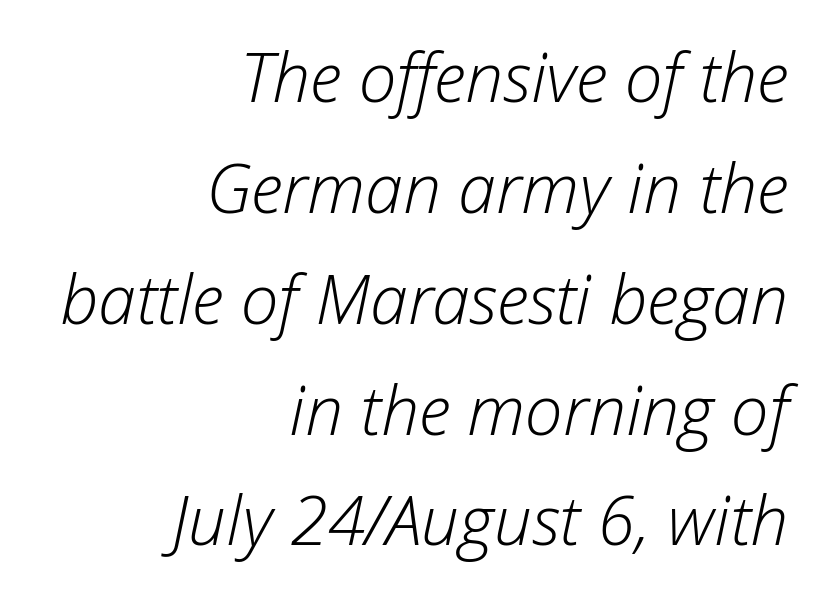
{"italic": "yes", "lean": "right", "slant_degrees": 12, "bold": "no", "weight": "light", "width": "normal", "stroke_contrast": "low", "x_height": "medium", "monospaced": "no", "underline": "no", "align": "right", "line_spacing": "normal", "line_spacing_ratio": 1.63, "letter_spacing": "normal", "letter_spacing_em": 0.0, "glyph_px": 68}
